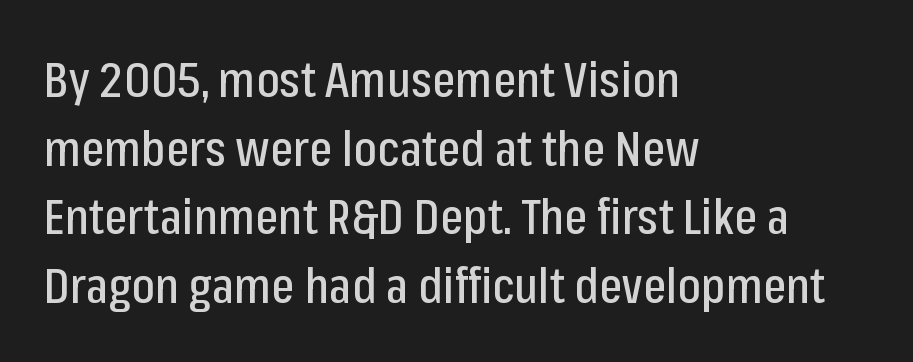
A typesetter would call this leading conventional body-copy spacing. Decoration check: the copy has no underline. Is this a fixed-width face? No — the glyphs have proportional, varying widths. The compositor pushed each line to the left boundary. The face used here is a sans, in the tradition of grotesques and geometrics. Standard letterfit; no display-style spreading of the glyphs.
